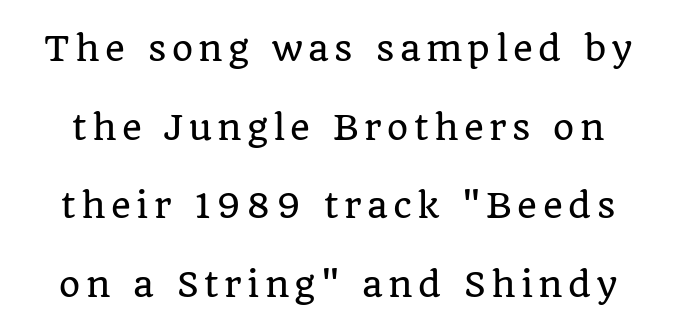
The image shows 34 px serif type, upright; set loose line spacing (2.31x), not underlined; low stroke contrast and a large x-height.
